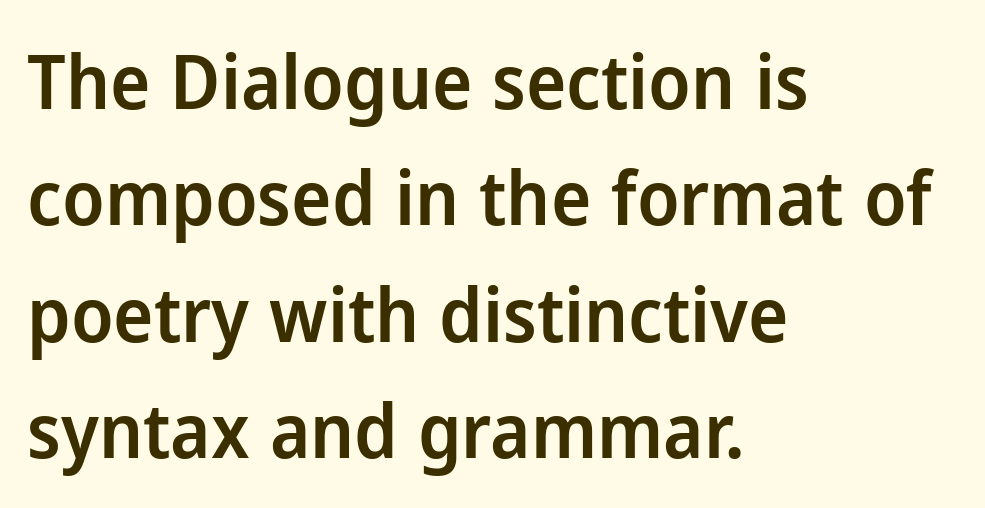
The image shows 76 px semibold sans-serif type, upright; set left-aligned, normal line spacing (1.53x), normal letter spacing, not underlined; low stroke contrast and a medium x-height.
